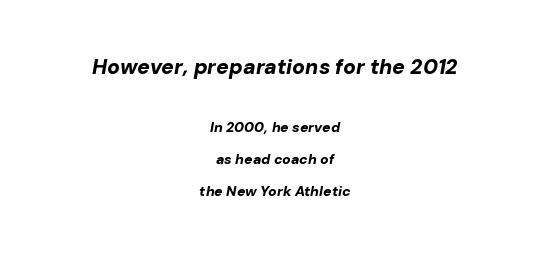
The image shows 21 px bold type, italic (leaning right); set centered, loose line spacing (2.3x), normal letter spacing, not underlined; the first (top) block is 1.5x larger.
